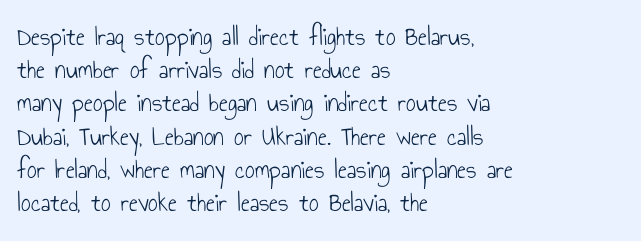
The zone under the glyphs is completely vacant. The passage is arranged the way most books set body copy — flush left. The type sits square on the baseline with zero lean. Weight: in the light-to-regular range. In terms of letterspacing, this is plain default setting.
